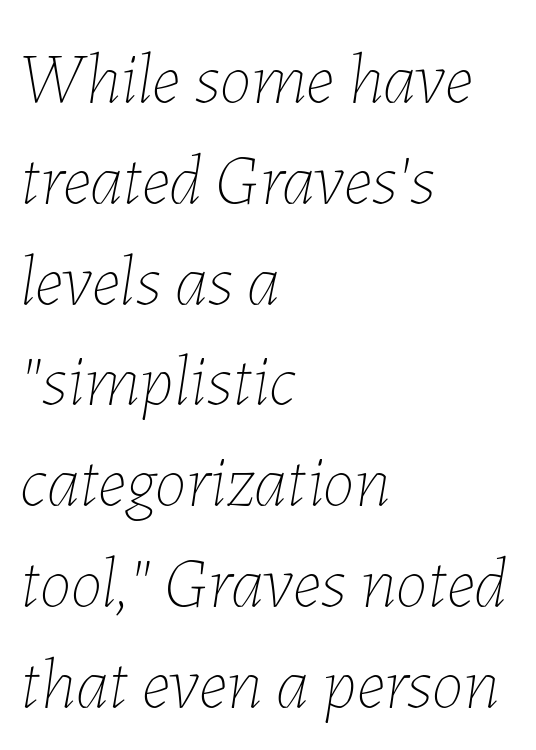
Inter-character spacing is left at the font's built-in metrics. Leading: standard. Is this a fixed-width face? No — the glyphs have proportional, varying widths. Quick note: underline off. No extra ink here — the face is not bold.
